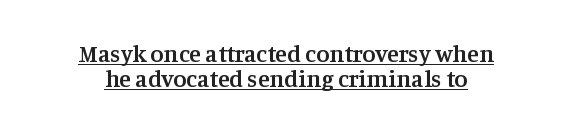
{"italic": "no", "bold": "semi", "underline": "yes", "align": "center", "line_spacing": "tight", "line_spacing_ratio": 1.04, "letter_spacing": "normal", "letter_spacing_em": 0.0, "glyph_px": 24}
